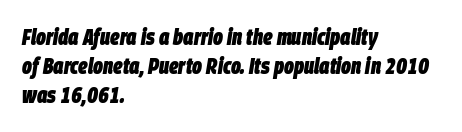
{"italic": "yes", "lean": "right", "slant_degrees": 9, "bold": "yes", "underline": "no", "align": "left", "line_spacing": "normal", "line_spacing_ratio": 1.27, "letter_spacing": "normal", "letter_spacing_em": 0.0, "glyph_px": 23}
